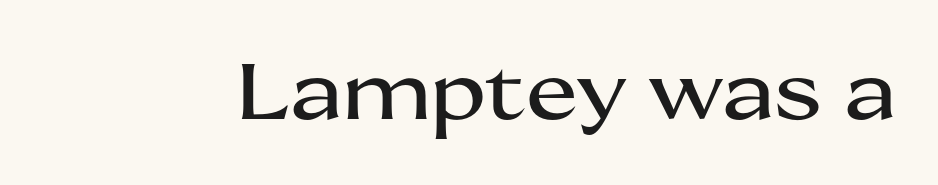
The image shows 78 px wide type, upright; set normal letter spacing, not underlined; medium stroke contrast and a medium x-height.
